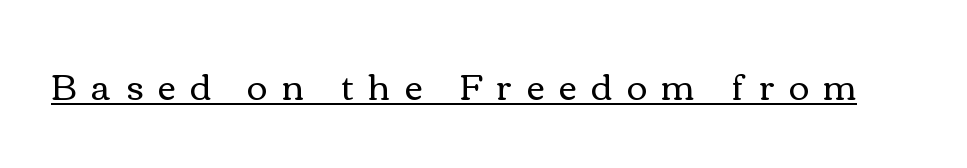
Posture: vertical. Bold? No — there's no thickening of the strokes. Compared with undecorated copy, this sample adds a rule below the words. What stands out about the letter spacing? Its width — letters are far apart.
